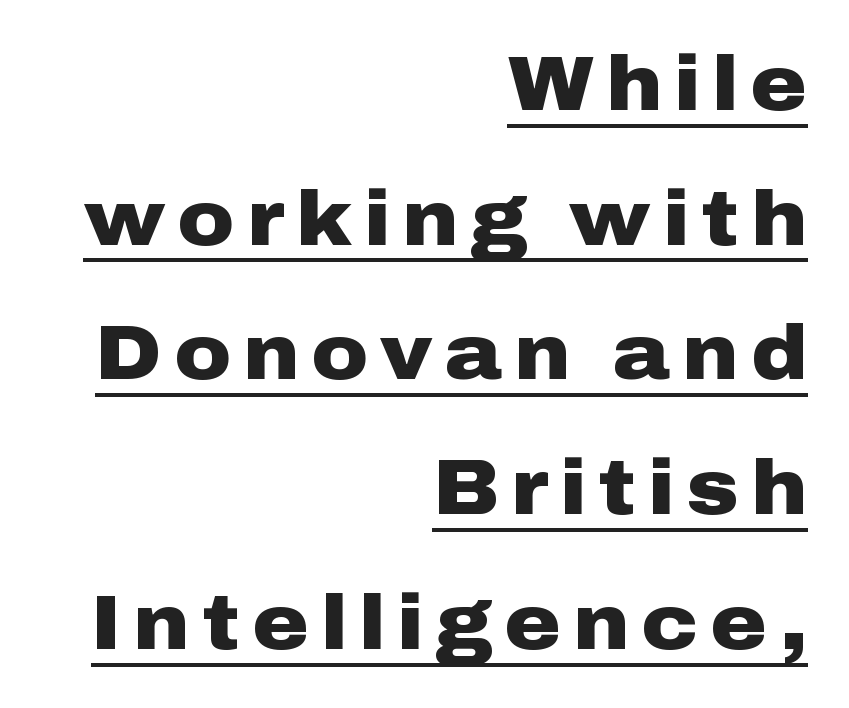
The image shows 77 px heavy, wide sans-serif type, upright; set right-aligned, line spacing 1.75x, underlined; low stroke contrast and a medium x-height.
